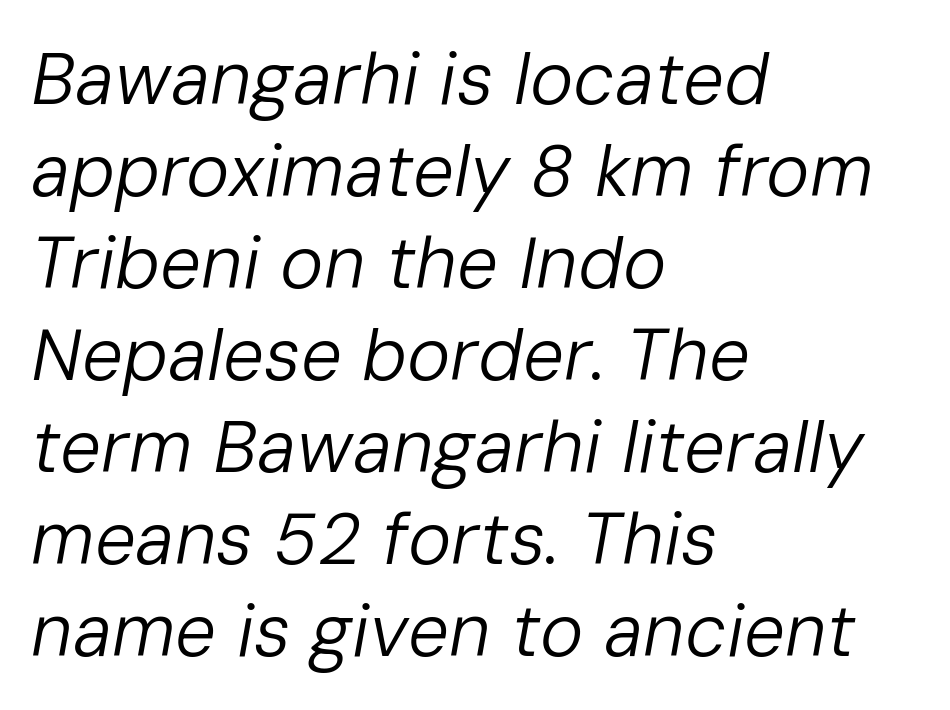
Yep, that's italic — everything's leaning. Just letters on the line, the space beneath them empty. The typeface has the unassuming heft of standard copy or less. Typeset ragged right — the left edge is the straight one. The rendering keeps characters at their native spacing. You could not count columns in this text — the font is proportionally spaced.
